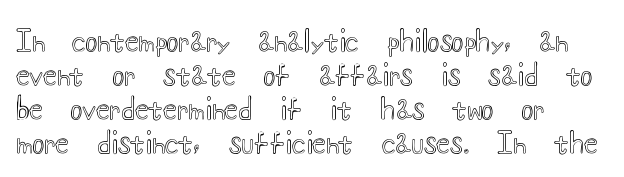
Q: Is the text italic (slanted)? A: No, it is upright.
Q: Is the text underlined? A: No.
Q: How is the paragraph aligned? A: Left-aligned.
Q: Is the spacing between letters normal or unusually wide? A: Normal.
Q: Width (condensed, normal, or wide)? A: Wide.
Q: x-height? A: Small.
Q: Monospaced? A: No.
